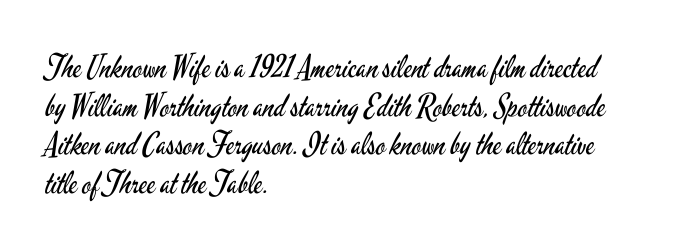
Q: Is the text bold? A: No.
Q: Is the text italic (slanted)? A: Yes.
Q: Is the typeface a serif or a sans-serif typeface? A: Sans-serif.
Q: Is the text underlined? A: No.
Q: How is the paragraph aligned? A: Left-aligned.
Q: Is the spacing between letters normal or unusually wide? A: Normal.
Q: Is the spacing between lines tight, normal or loose? A: Normal.
Q: Width (condensed, normal, or wide)? A: Condensed.
Q: Stroke contrast? A: Low.
Q: x-height? A: Small.
Q: Monospaced? A: No.
